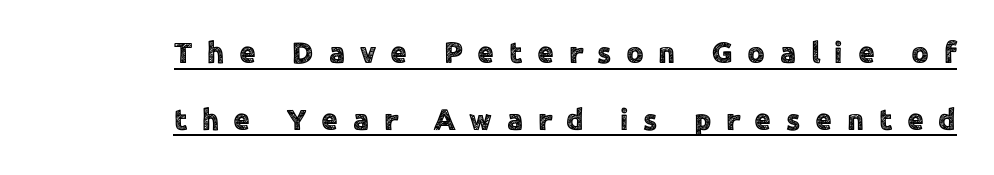
The image shows 30 px sans-serif type, upright; set loose line spacing (2.22x), unusually wide letter spacing (+0.49 em), underlined; a medium x-height.
